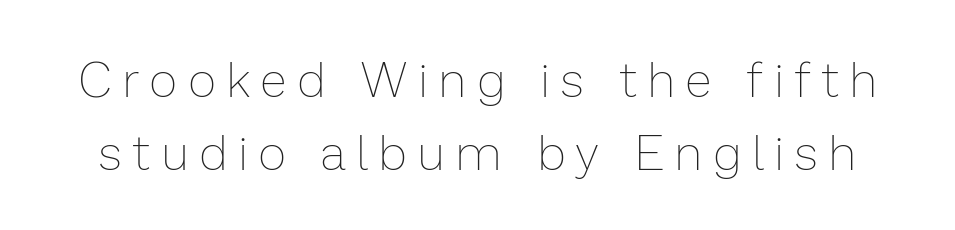
The image shows 48 px thin type, upright; set normal line spacing (1.53x), unusually wide letter spacing (+0.25 em), not underlined; low stroke contrast and a medium x-height.
